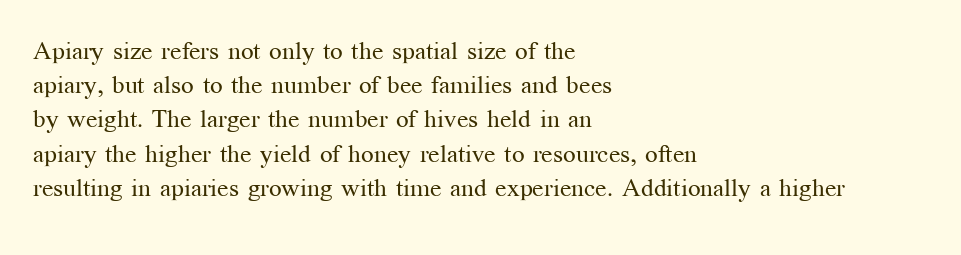
The image shows 25 px text type, upright; set left-aligned, normal line spacing (1.37x), normal letter spacing, not underlined.
